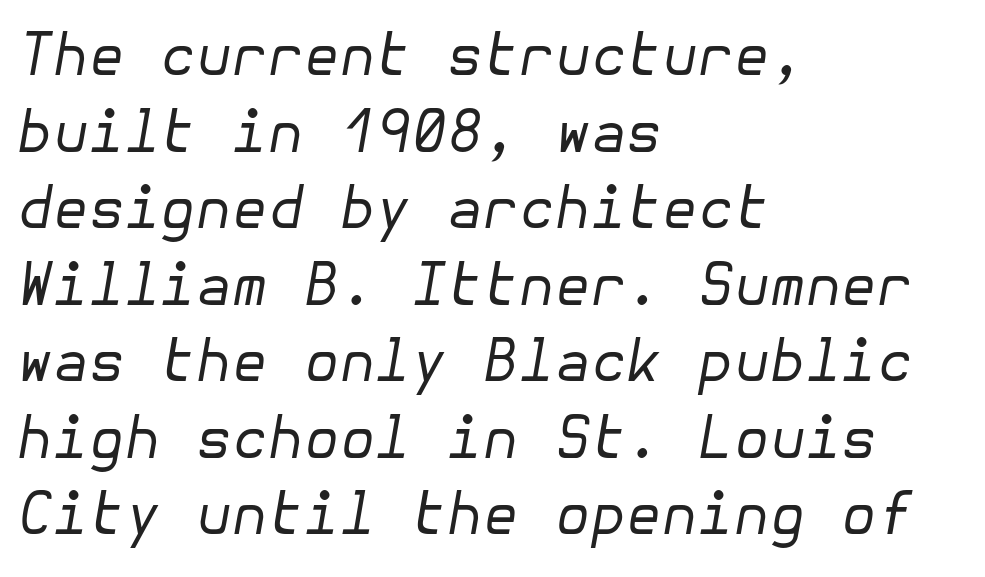
Q: Is the text bold? A: No.
Q: Is the text italic (slanted)? A: Yes, it leans right by about 10 degrees.
Q: Is the text underlined? A: No.
Q: How is the paragraph aligned? A: Left-aligned.
Q: Is the spacing between letters normal or unusually wide? A: Normal.
Q: Is the spacing between lines tight, normal or loose? A: Normal.
Q: Width (condensed, normal, or wide)? A: Normal.
Q: Stroke contrast? A: Low.
Q: x-height? A: Medium.
